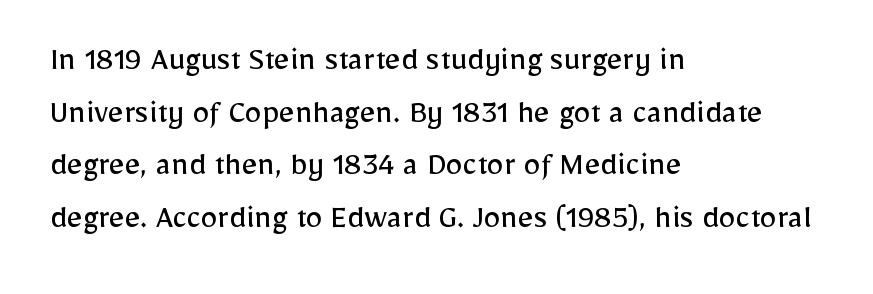
The designer went with a sans here, leaving each stem footless. Each stroke keeps to a modest, everyday thickness or less. You could call the tracking neutral — neither tight nor loose. The lines sit at an ordinary, default distance from one another. Do the characters align in a grid? No, the font is proportional.
